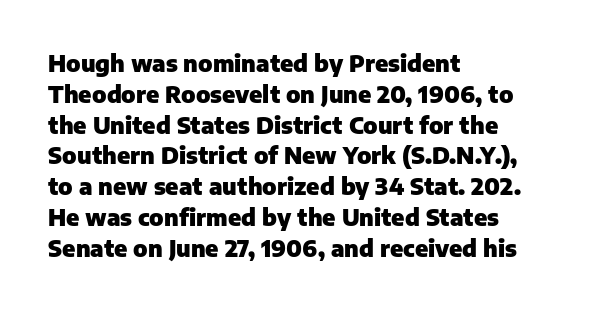
Q: Is the text bold? A: Yes.
Q: Is the text italic (slanted)? A: No, it is upright.
Q: Is the text underlined? A: No.
Q: How is the paragraph aligned? A: Left-aligned.
Q: Is the spacing between letters normal or unusually wide? A: Normal.
Q: Is the spacing between lines tight, normal or loose? A: Normal.
